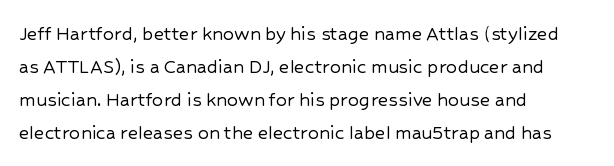
Q: Is the text italic (slanted)? A: No, it is upright.
Q: Is the text underlined? A: No.
Q: How is the paragraph aligned? A: Left-aligned.
Q: Is the spacing between letters normal or unusually wide? A: Normal.
Q: Is the spacing between lines tight, normal or loose? A: Normal.
